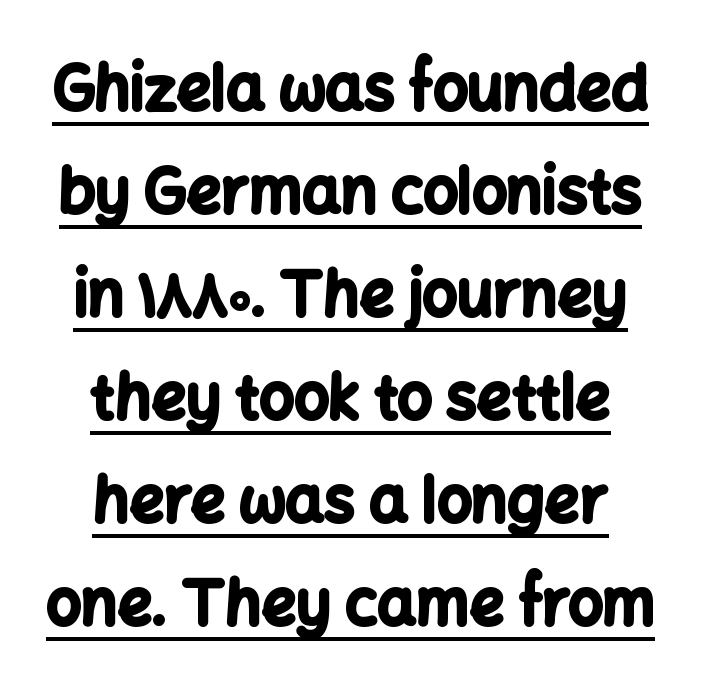
The font's upright variant was chosen for this text. The rag falls on both sides of this text block equally. You can see a thin bar hugging the bottom of the glyphs. How are the letters spaced? Ordinarily, with no added tracking. The space between consecutive lines is moderate. Look at the stroke-to-counter ratio: heavy, a bold.
